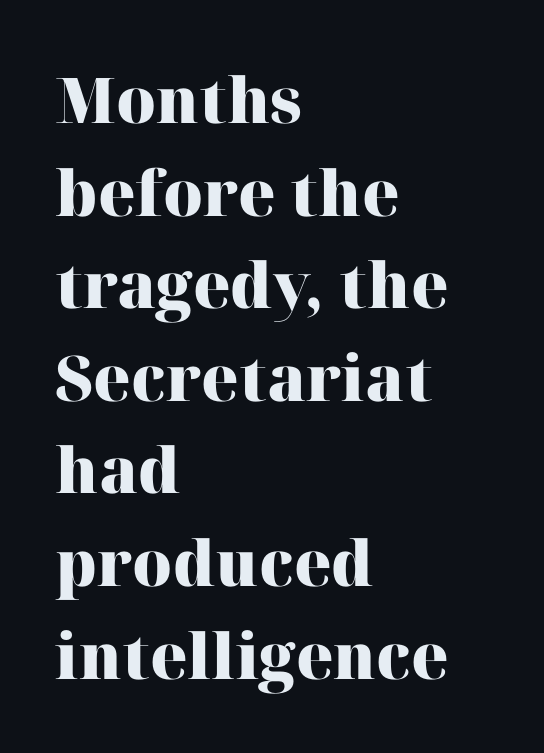
The image shows 63 px heavy serif type, upright; set left-aligned, normal line spacing (1.47x), normal letter spacing, not underlined; high stroke contrast and a medium x-height.
